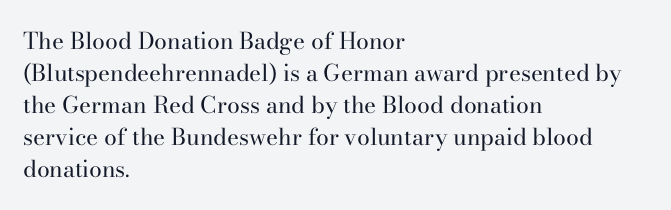
Caption: standard tracking, unaltered. Does the leading feel generous? No, just average. The lines are quadded left. Check the space under the baseline: it is left empty.
